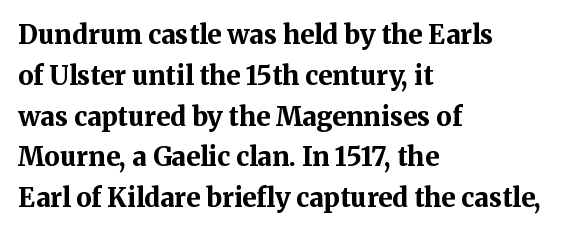
{"italic": "no", "bold": "yes", "underline": "no", "align": "left", "line_spacing": "normal", "line_spacing_ratio": 1.57, "letter_spacing": "normal", "letter_spacing_em": 0.0, "glyph_px": 26}
